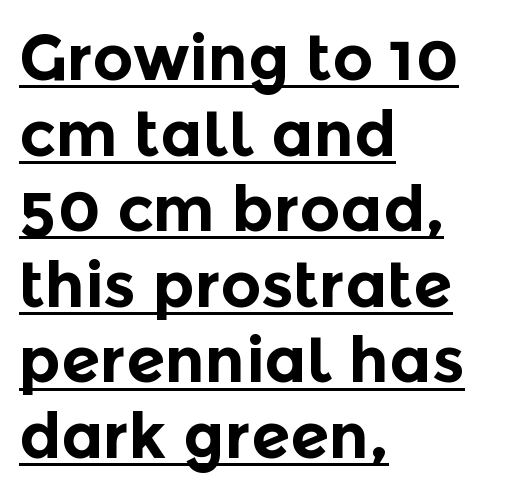
Examine the stroke ends and you'll find no serifs. Nothing unusual about the tracking: characters are spaced as the font intends. The face used here is proportionally spaced, like ordinary book or web type. The rag falls on the right side of this text block. When letters stand straight like this, we call the style roman or upright. As a designer I'd log this as weight 700, bold.
